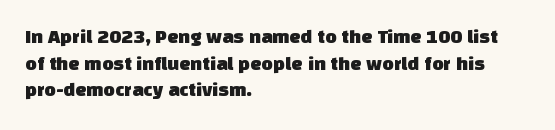
Unmarked baselines from the first word to the last. Line starts are locked; line ends wander. The line texture is even and compact thanks to regular tracking. The block of text has a typical density, with ordinary space between rows.
